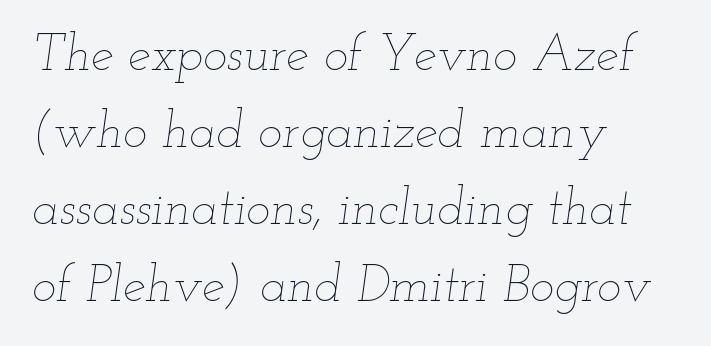
Q: Is the text bold? A: No.
Q: Is the text italic (slanted)? A: Yes, it leans right by about 12 degrees.
Q: Is the text underlined? A: No.
Q: How is the paragraph aligned? A: Left-aligned.
Q: Is the spacing between letters normal or unusually wide? A: Normal.
Q: Is the spacing between lines tight, normal or loose? A: Normal.
Q: Width (condensed, normal, or wide)? A: Wide.
Q: Stroke contrast? A: Low.
Q: x-height? A: Small.
Q: Monospaced? A: No.
